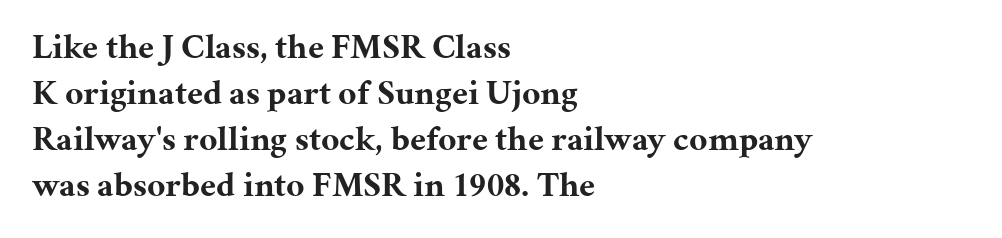
The image shows 35 px bold serif type, upright; set left-aligned, normal line spacing (1.31x), normal letter spacing, not underlined; medium stroke contrast and a medium x-height.
